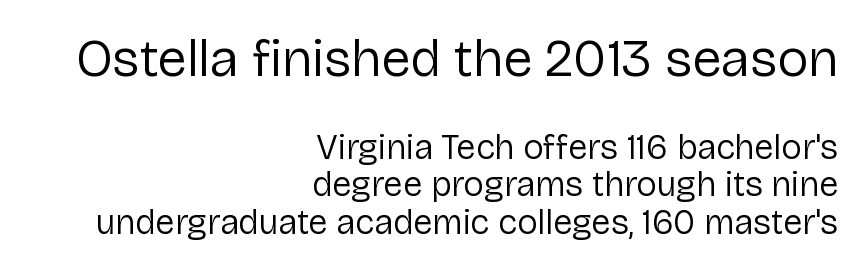
Q: Is the text bold? A: No.
Q: Is the text italic (slanted)? A: No, it is upright.
Q: Is the typeface a serif or a sans-serif typeface? A: Sans-serif.
Q: Is the text underlined? A: No.
Q: How is the paragraph aligned? A: Right-aligned.
Q: Is the spacing between letters normal or unusually wide? A: Normal.
Q: Is the spacing between lines tight, normal or loose? A: Tight.
Q: Which block of text is set in a larger size, the first (top) or the second (bottom)? A: The first (top) one.
Q: Width (condensed, normal, or wide)? A: Normal.
Q: Stroke contrast? A: Low.
Q: x-height? A: Medium.
Q: Monospaced? A: No.
